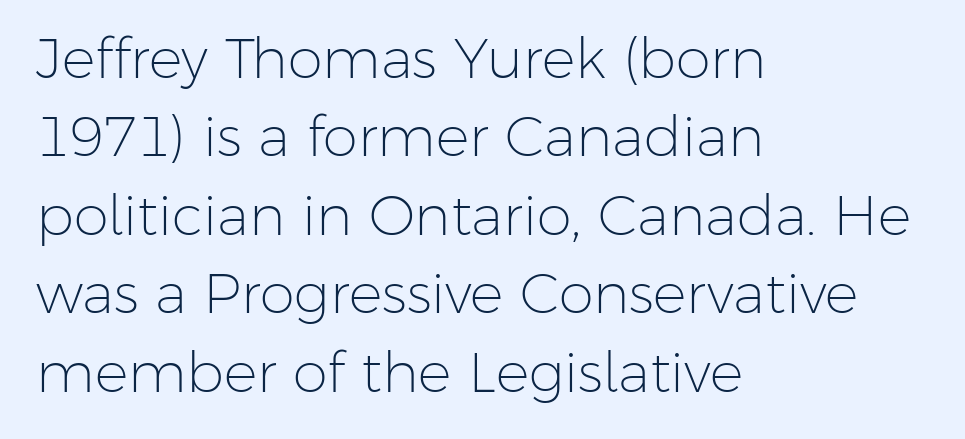
{"serif": "no", "italic": "no", "bold": "no", "weight": "light", "width": "normal", "stroke_contrast": "low", "x_height": "medium", "monospaced": "no", "underline": "no", "align": "left", "line_spacing": "normal", "line_spacing_ratio": 1.4, "letter_spacing": "normal", "letter_spacing_em": 0.0, "glyph_px": 56}
